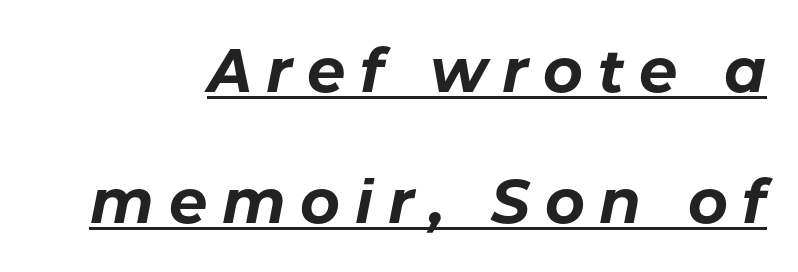
{"italic": "yes", "lean": "right", "slant_degrees": 11, "bold": "yes", "weight": "bold", "width": "normal", "stroke_contrast": "low", "x_height": "medium", "monospaced": "no", "underline": "yes", "align": "right", "line_spacing": "loose", "line_spacing_ratio": 2.15, "letter_spacing": "wide", "letter_spacing_em": 0.24, "glyph_px": 61}
